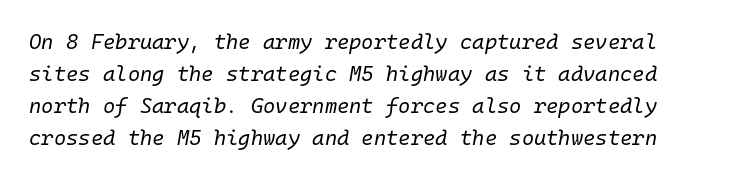
Q: Is the text bold? A: No.
Q: Is the text italic (slanted)? A: Yes, it leans right by about 10 degrees.
Q: Is the text underlined? A: No.
Q: Is the spacing between letters normal or unusually wide? A: Normal.
Q: Is the spacing between lines tight, normal or loose? A: Normal.
